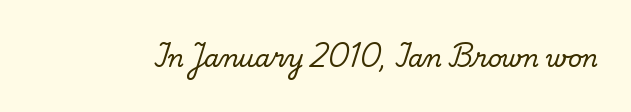
{"underline": "no", "letter_spacing": "normal", "letter_spacing_em": 0.0, "glyph_px": 24}
